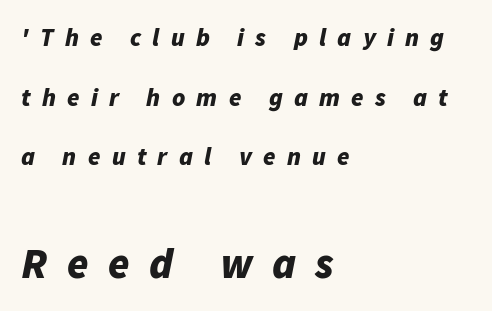
Q: Is the text bold? A: Yes.
Q: Is the text italic (slanted)? A: Yes, it leans right by about 11 degrees.
Q: Is the text underlined? A: No.
Q: How is the paragraph aligned? A: Left-aligned.
Q: Is the spacing between letters normal or unusually wide? A: Unusually wide.
Q: Is the spacing between lines tight, normal or loose? A: Loose.
Q: Which block of text is set in a larger size, the first (top) or the second (bottom)? A: The second (bottom) one.
Q: Width (condensed, normal, or wide)? A: Normal.
Q: Stroke contrast? A: Low.
Q: x-height? A: Medium.
Q: Monospaced? A: No.
